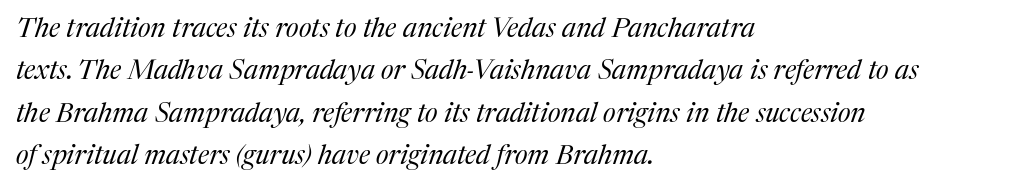
Notice how the passage keeps a crisp vertical edge on the left only. Plain, unruled lines of type. The strokes are not fattened; the text isn't bold. Slant detected: the letters are inclined.
